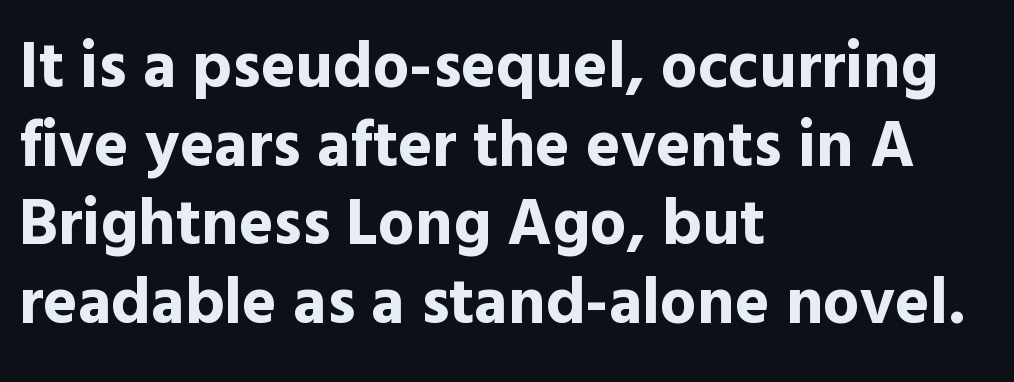
These lines keep a tight, regular rhythm from letter to letter. The paragraph shown leans on its left margin. This is sans-serif lettering, the kind often seen on screens and signage. The typesetting leans heavy: a genuine bold. Letters rest on an invisible, unmarked baseline. Vertical strokes here are truly vertical.
